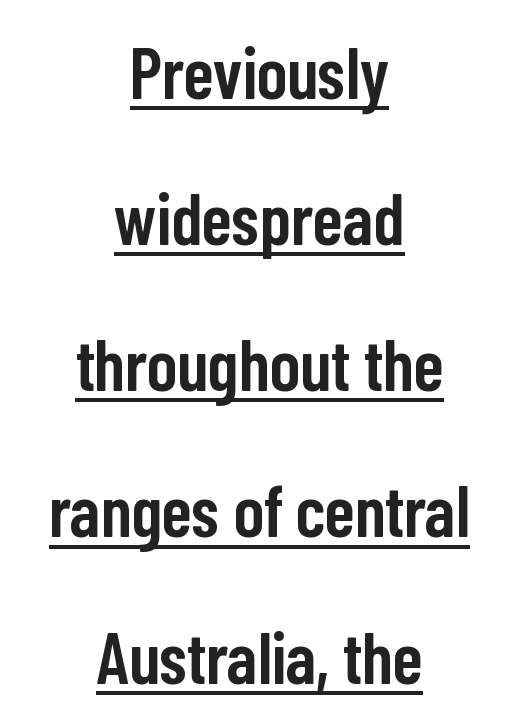
Emphasis is given by a line drawn under the lettering. A great deal of white space separates one row of letters from the next. Observe the ordinary spacing: letters are neighbours, not strangers. Both edges are ragged and mirror each other, which tells us the setting is centered. Quick note: not italic, upright. A somewhat darkened texture: the type is semibold rather than bold.
